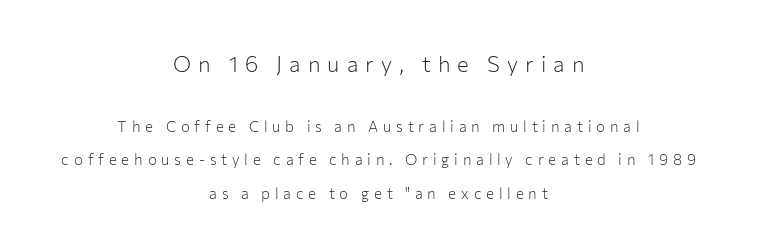
{"italic": "no", "bold": "no", "underline": "no", "align": "center", "line_spacing": "loose", "line_spacing_ratio": 2.23, "letter_spacing": "wide", "letter_spacing_em": 0.32, "larger_block": "first", "size_ratio": 1.47, "glyph_px": 22}
